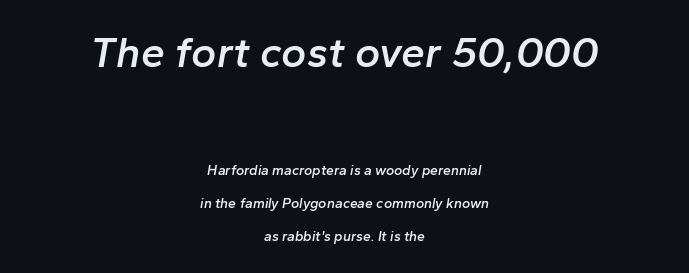
The font is running at a semibold setting, under full bold. A great deal of white space separates one row of letters from the next. An italicized treatment has been applied to the whole sample. Think of a printed novel: that variable character pitch is what you see here. The letterforms sit shoulder to shoulder at normal distance.
